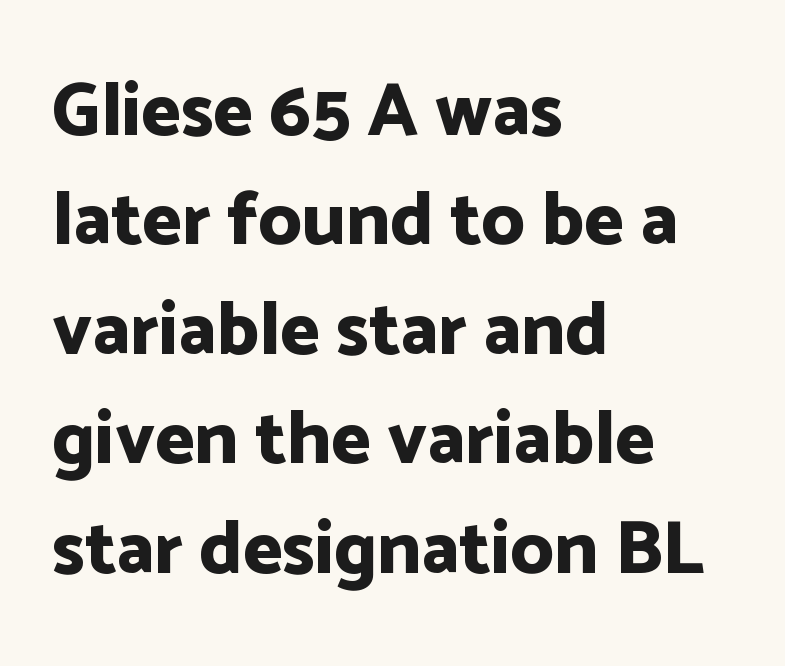
Is this a fixed-width face? No — the glyphs have proportional, varying widths. This is heavy type, rendered in bold. Summary of vertical rhythm: regular, with standard interline spacing. In CSS terms this would be text-align: left. Do the letters lean? They stand straight. Underlining? Definitely not there.
